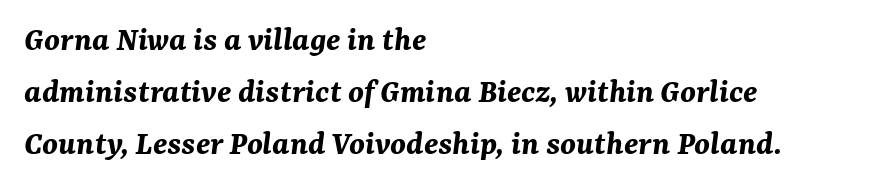
Whoever set this chose a conventional vertical rhythm. No extra tracking has been applied to these lines. Each letter keeps its own natural width here, so spacing adapts to shape. A bare baseline throughout the passage.
